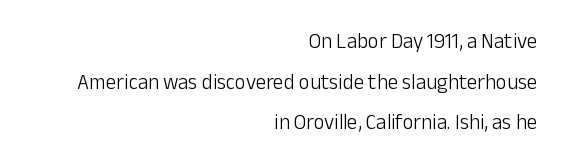
{"italic": "no", "bold": "no", "underline": "no", "align": "right", "line_spacing": "loose", "line_spacing_ratio": 1.94, "letter_spacing": "normal", "letter_spacing_em": 0.0, "glyph_px": 21}
